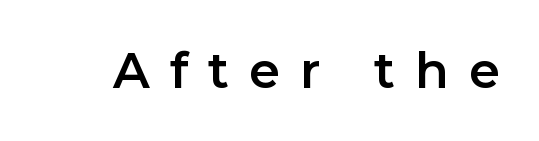
The image shows 49 px sans-serif type, upright; set unusually wide letter spacing (+0.41 em), not underlined; low stroke contrast and a medium x-height.
